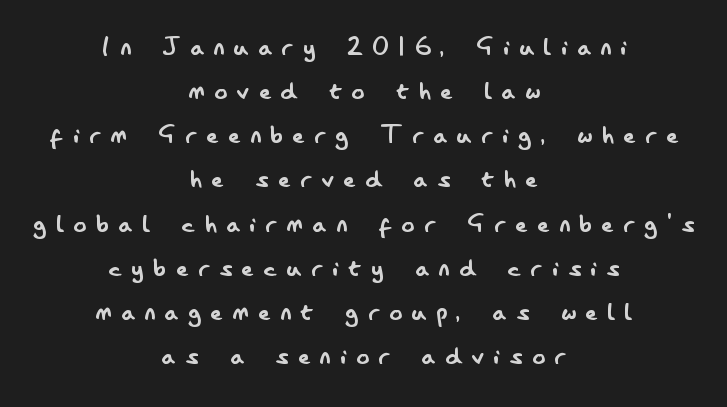
The image shows 32 px regular-weight, condensed sans-serif type, upright; set centered, normal line spacing (1.38x), unusually wide letter spacing (+0.31 em), not underlined; low stroke contrast and a small x-height.
